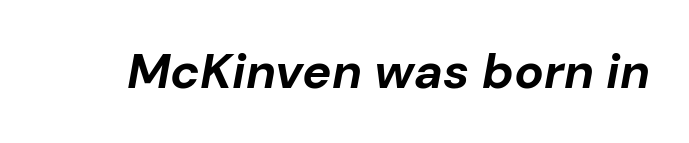
Unmarked baselines from the first word to the last. In terms of letterspacing, this is plain default setting. The face used here is proportionally spaced, like ordinary book or web type. The typography opts for an oblique posture over an upright one. Is the type bold? Yes — the strokes are clearly thick and heavy.
